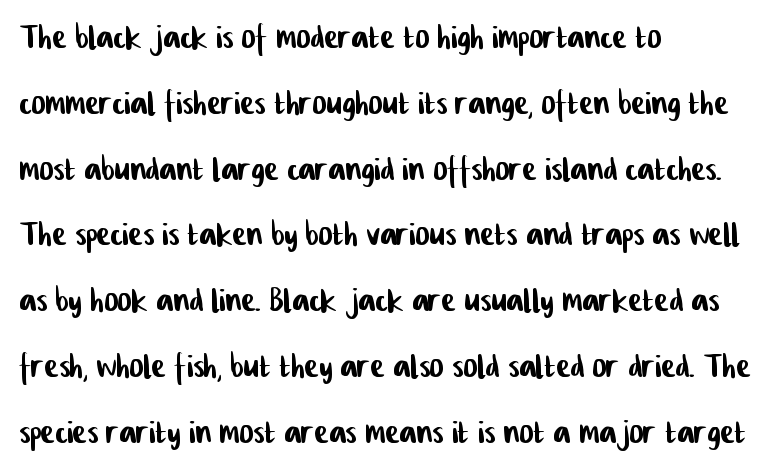
{"serif": "no", "width": "condensed", "stroke_contrast": "low", "x_height": "medium", "monospaced": "no", "underline": "no", "align": "left", "line_spacing": "normal", "line_spacing_ratio": 1.53, "letter_spacing": "normal", "letter_spacing_em": 0.0, "glyph_px": 43}
